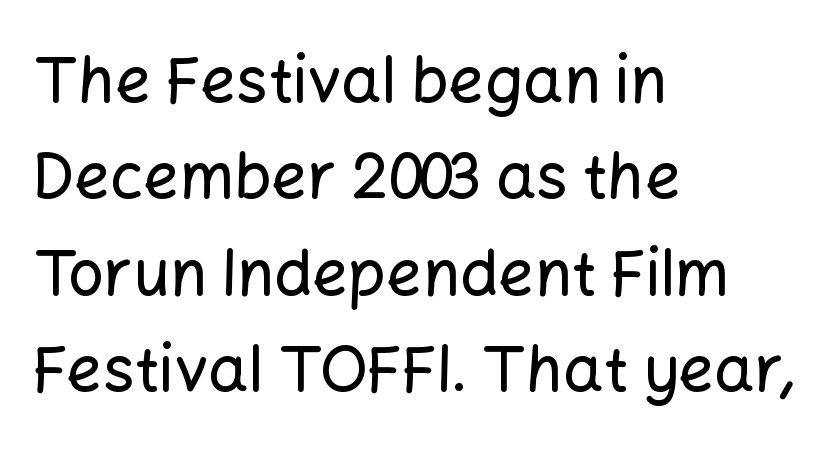
Q: Is the text italic (slanted)? A: No, it is upright.
Q: Is the typeface a serif or a sans-serif typeface? A: Sans-serif.
Q: Is the text underlined? A: No.
Q: How is the paragraph aligned? A: Left-aligned.
Q: Is the spacing between letters normal or unusually wide? A: Normal.
Q: Is the spacing between lines tight, normal or loose? A: Normal.
Q: Width (condensed, normal, or wide)? A: Normal.
Q: Stroke contrast? A: Low.
Q: x-height? A: Medium.
Q: Monospaced? A: No.
